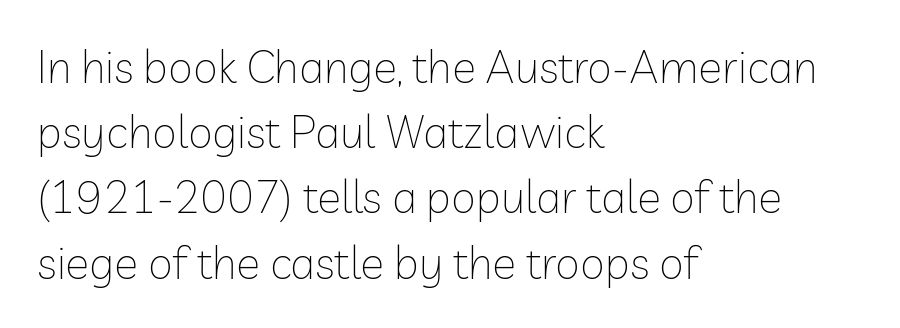
The image shows 45 px thin sans-serif type, upright; set left-aligned, normal line spacing (1.45x), normal letter spacing, not underlined; low stroke contrast and a medium x-height.
